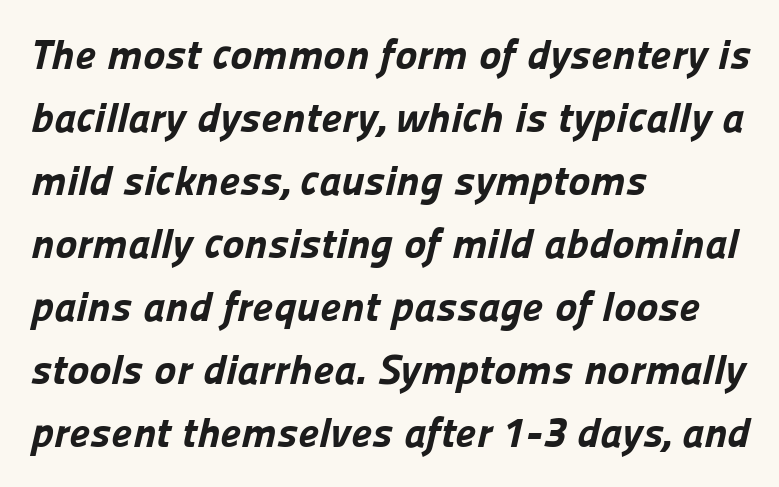
Note the varied advance widths — an 'i' is clearly narrower than an 'm'. These lines stack with their left ends in a neat column. Spacing between characters is what you'd get straight out of the box. You'd pick this weight for a headline — it's a proper bold. The face used here is a sans, in the tradition of grotesques and geometrics.
